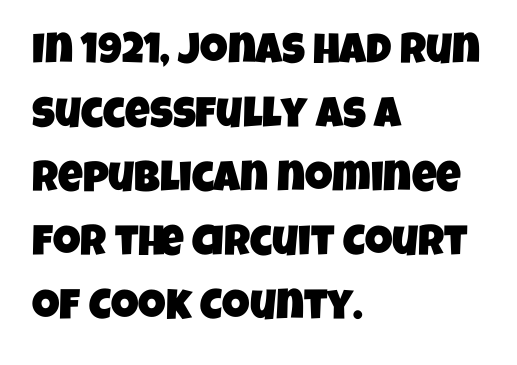
Q: Is the typeface a serif or a sans-serif typeface? A: Sans-serif.
Q: Is the text underlined? A: No.
Q: How is the paragraph aligned? A: Left-aligned.
Q: Is the spacing between letters normal or unusually wide? A: Normal.
Q: Is the spacing between lines tight, normal or loose? A: Normal.
Q: Width (condensed, normal, or wide)? A: Condensed.
Q: Stroke contrast? A: Low.
Q: x-height? A: Large.
Q: Monospaced? A: No.
